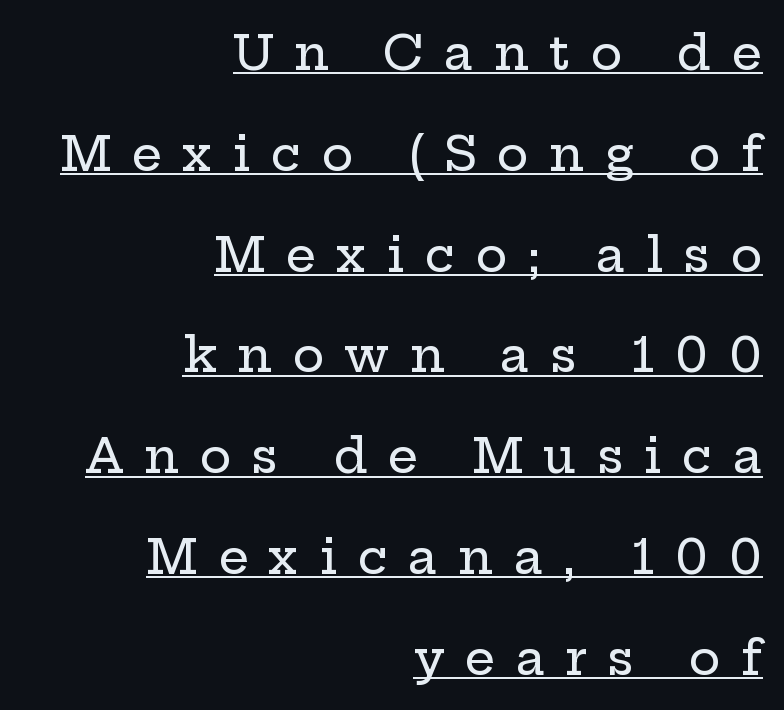
You can tell from the footed stems that serif type was used. Like a heading marked for emphasis, these lines bear an underscore. Think of a printed novel: that variable character pitch is what you see here. The leading is generous, giving the passage an open texture.
